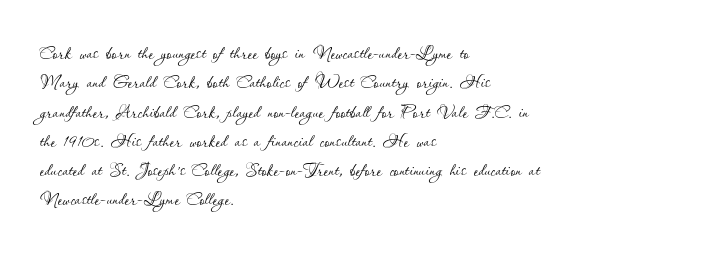
The image shows 24 px text type; set left-aligned, line spacing 1.22x, normal letter spacing, not underlined.
